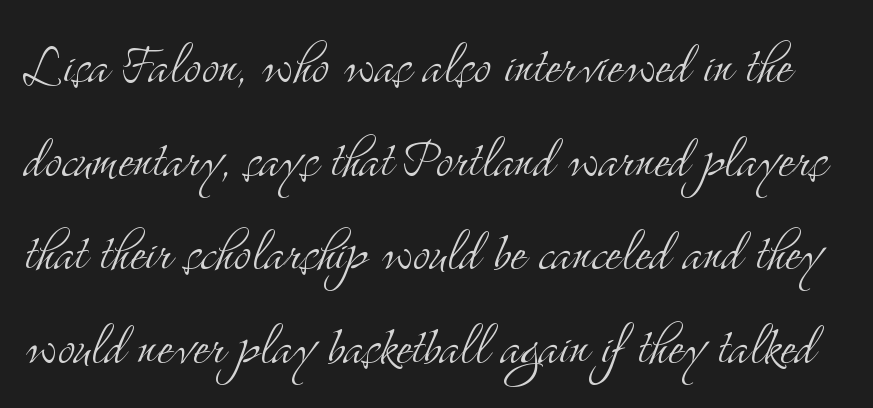
The image shows 65 px light, condensed serif type; set normal line spacing (1.44x), normal letter spacing, not underlined; medium stroke contrast and a small x-height.
